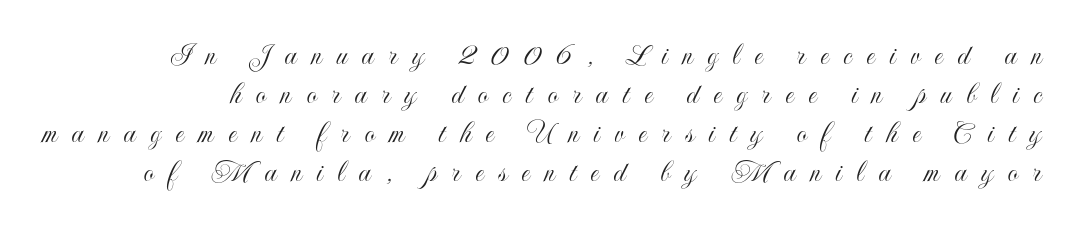
Q: Is the text italic (slanted)? A: Yes.
Q: Is the text underlined? A: No.
Q: Is the spacing between letters normal or unusually wide? A: Unusually wide.
Q: Width (condensed, normal, or wide)? A: Condensed.
Q: x-height? A: Small.
Q: Monospaced? A: No.
